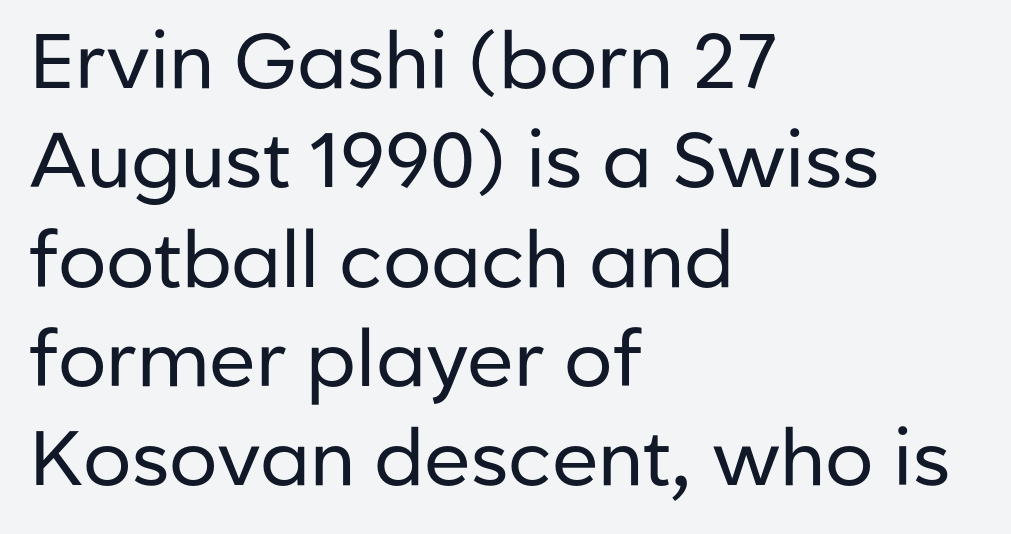
Q: Is the text bold? A: No.
Q: Is the text italic (slanted)? A: No, it is upright.
Q: Is the typeface a serif or a sans-serif typeface? A: Sans-serif.
Q: Is the text underlined? A: No.
Q: How is the paragraph aligned? A: Left-aligned.
Q: Is the spacing between letters normal or unusually wide? A: Normal.
Q: Is the spacing between lines tight, normal or loose? A: Normal.
Q: Width (condensed, normal, or wide)? A: Normal.
Q: Stroke contrast? A: Low.
Q: x-height? A: Medium.
Q: Monospaced? A: No.
